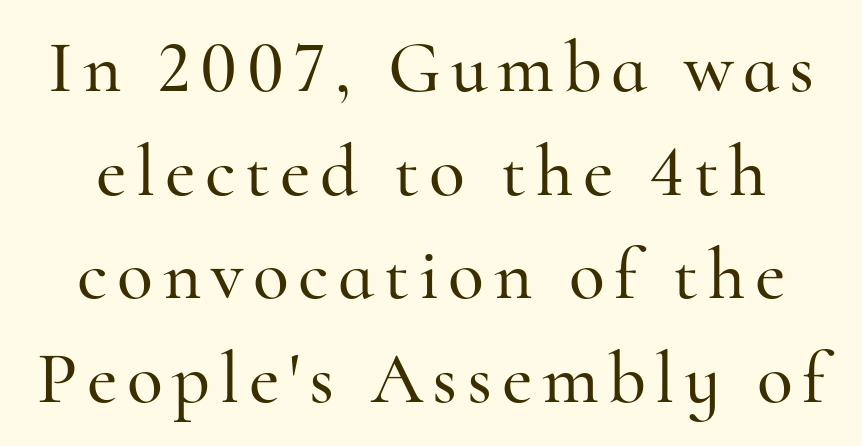
The image shows 74 px serif type, upright; set normal line spacing (1.4x), not underlined; high stroke contrast and a small x-height.
